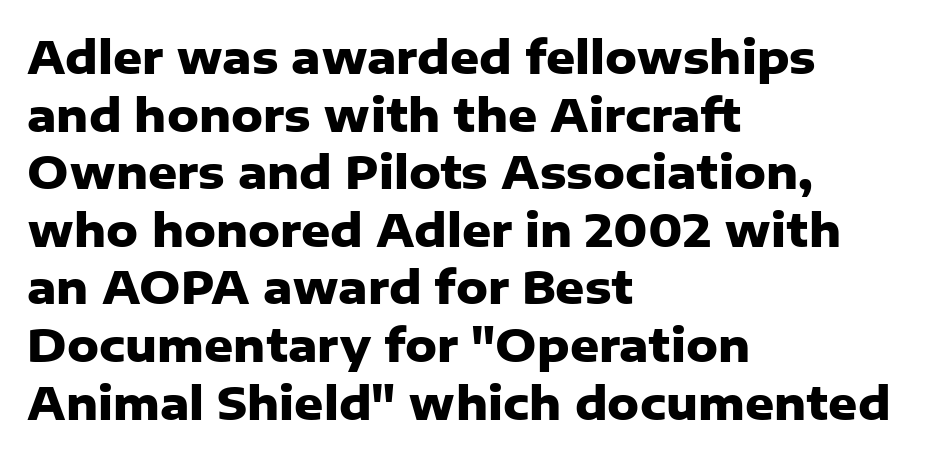
Strong, thick strokes mark this as bold type. In terms of leading, this rendering sits right in the middle. How are the letters spaced? Ordinarily, with no added tracking. Looks like regular typesetting: each glyph gets only the width it needs.
